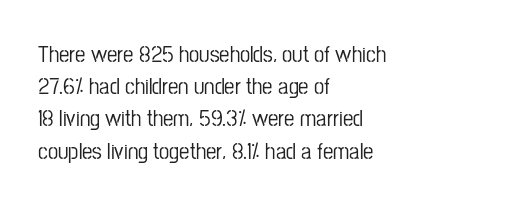
{"italic": "no", "underline": "no", "align": "left", "line_spacing": "normal", "line_spacing_ratio": 1.4, "letter_spacing": "normal", "letter_spacing_em": 0.0, "glyph_px": 23}
